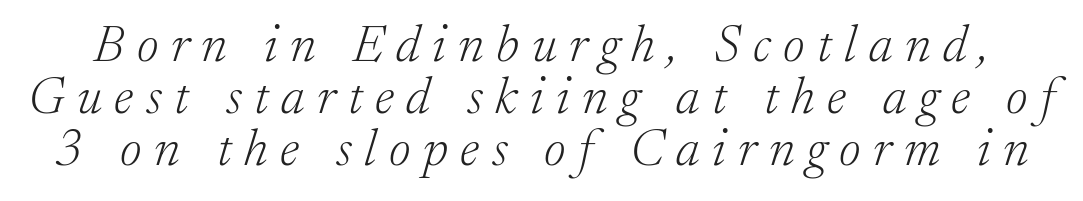
Q: Is the text bold? A: No.
Q: Is the text italic (slanted)? A: Yes, it leans right by about 17 degrees.
Q: Is the typeface a serif or a sans-serif typeface? A: Serif.
Q: Is the text underlined? A: No.
Q: Is the spacing between letters normal or unusually wide? A: Unusually wide.
Q: Is the spacing between lines tight, normal or loose? A: Tight.
Q: Width (condensed, normal, or wide)? A: Normal.
Q: Stroke contrast? A: Low.
Q: x-height? A: Medium.
Q: Monospaced? A: No.
